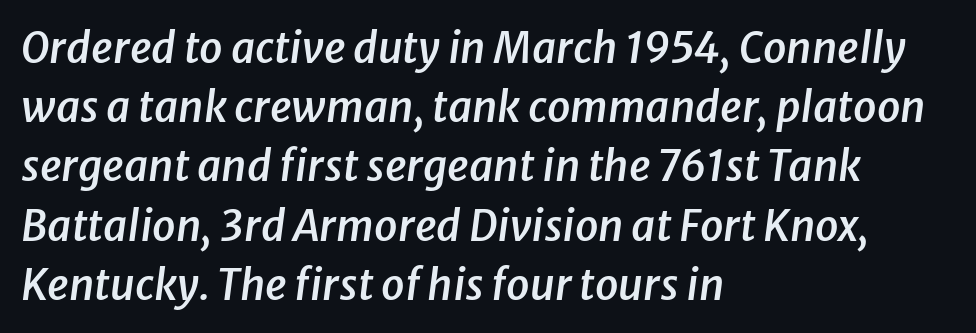
Here the glyphs are tracked normally, forming tight word shapes. The lines are quadded left. A typesetter would call this proportional, since set widths differ per character. The glyphs are unaccompanied by any horizontal stroke below them.
